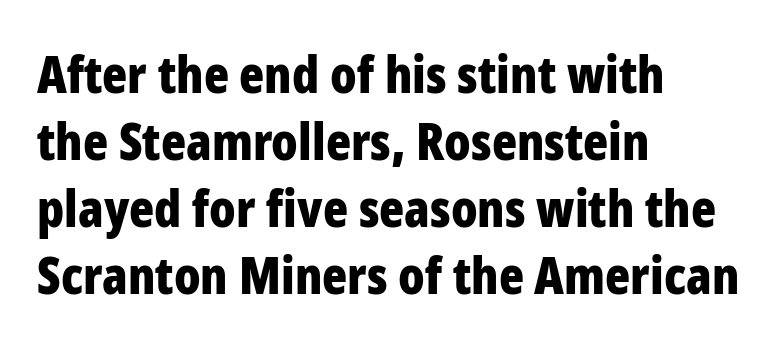
The image shows 52 px bold, condensed sans-serif type, upright; set left-aligned, normal line spacing (1.29x), normal letter spacing, not underlined; low stroke contrast and a medium x-height.
